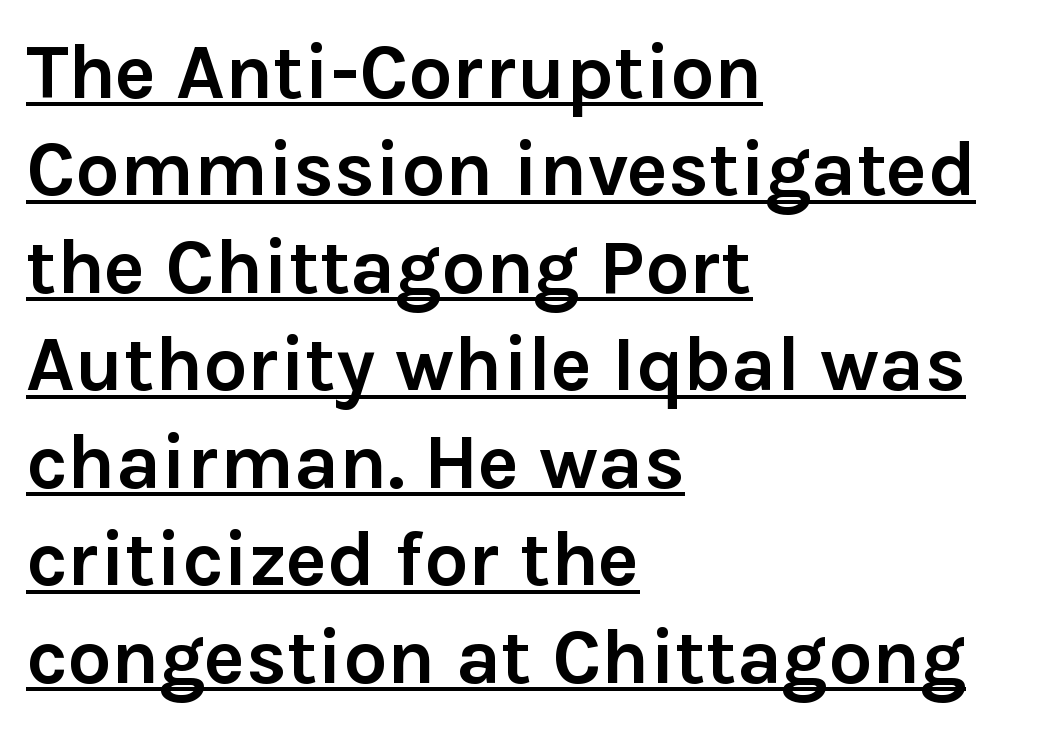
Typeset ragged right — the left edge is the straight one. The passage shown is typed in a proportional face where columns would drift. These lines keep a tight, regular rhythm from letter to letter. A continuous stroke trails under the words, as in a hyperlink. Plenty of ink on the page — the face is bold. The rendering shows plain stroke endings on the letterforms — a sans-serif design.
